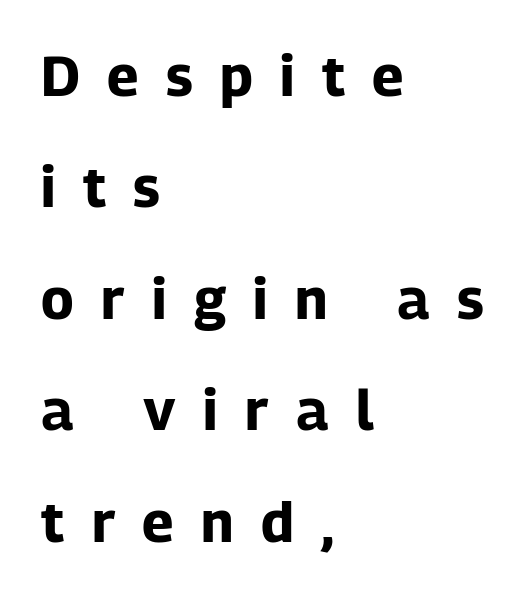
The image shows 56 px bold sans-serif type, upright; set left-aligned, loose line spacing (1.99x), unusually wide letter spacing (+0.49 em), not underlined; low stroke contrast and a medium x-height.
